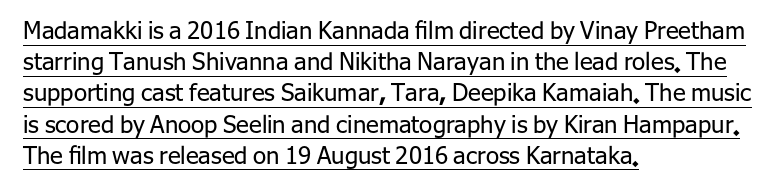
Q: Is the text bold? A: No.
Q: Is the text italic (slanted)? A: No, it is upright.
Q: Is the text underlined? A: Yes.
Q: How is the paragraph aligned? A: Left-aligned.
Q: Is the spacing between letters normal or unusually wide? A: Normal.
Q: Is the spacing between lines tight, normal or loose? A: Normal.
